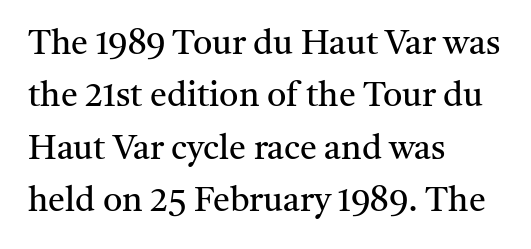
{"serif": "yes", "italic": "no", "bold": "no", "weight": "regular", "width": "normal", "stroke_contrast": "medium", "x_height": "medium", "monospaced": "no", "underline": "no", "align": "left", "line_spacing": "normal", "line_spacing_ratio": 1.54, "letter_spacing": "normal", "letter_spacing_em": 0.0, "glyph_px": 34}
